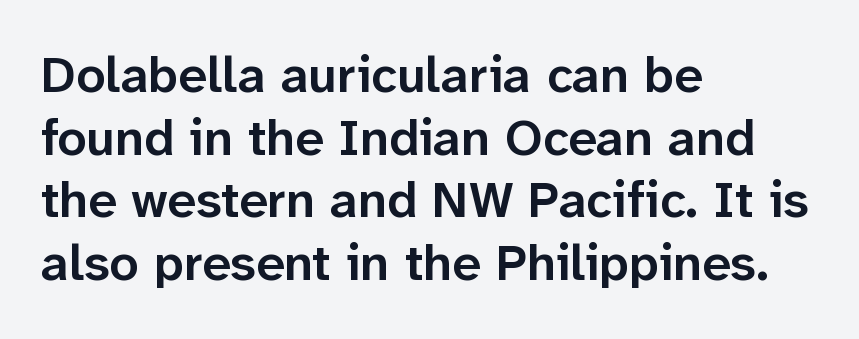
Q: Is the text bold? A: Semi-bold.
Q: Is the text italic (slanted)? A: No, it is upright.
Q: Is the typeface a serif or a sans-serif typeface? A: Sans-serif.
Q: Is the text underlined? A: No.
Q: How is the paragraph aligned? A: Left-aligned.
Q: Is the spacing between letters normal or unusually wide? A: Normal.
Q: Width (condensed, normal, or wide)? A: Normal.
Q: Stroke contrast? A: Low.
Q: x-height? A: Medium.
Q: Monospaced? A: No.
